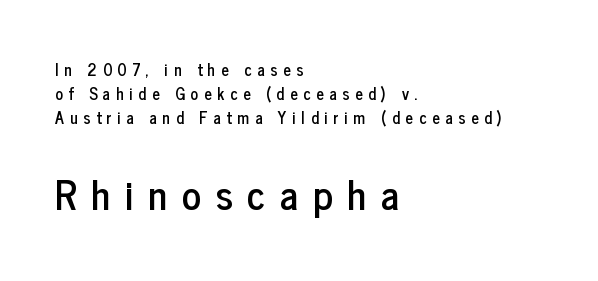
The image shows 40 px condensed sans-serif type, upright; set left-aligned, normal line spacing (1.5x), unusually wide letter spacing (+0.36 em), not underlined; the second (bottom) block is 2.5x larger; low stroke contrast and a medium x-height.
